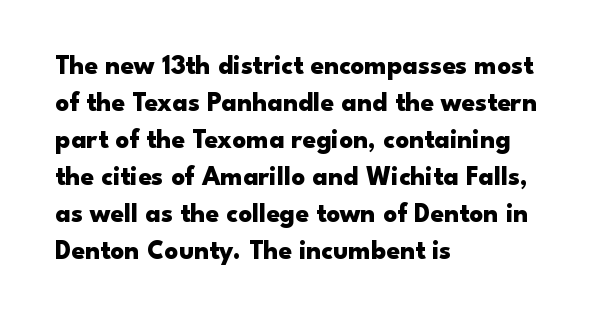
The image shows 27 px bold type, upright; set left-aligned, normal line spacing (1.37x), normal letter spacing, not underlined.
